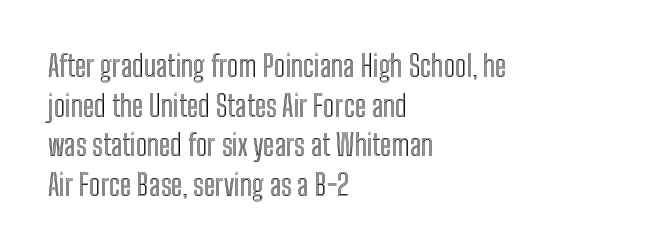
{"italic": "no", "width": "condensed", "x_height": "medium", "monospaced": "no", "underline": "no", "align": "left", "line_spacing": "normal", "line_spacing_ratio": 1.37, "letter_spacing": "normal", "letter_spacing_em": 0.0, "glyph_px": 29}
